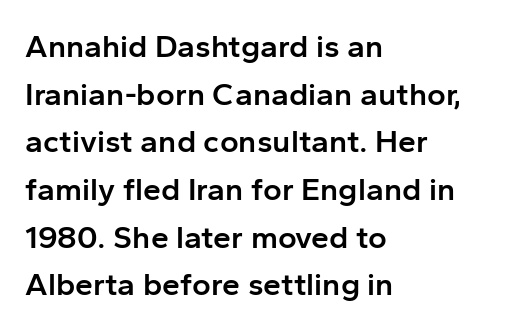
The image shows 32 px semibold sans-serif type, upright; set left-aligned, normal line spacing (1.49x), normal letter spacing, not underlined; low stroke contrast and a medium x-height.
